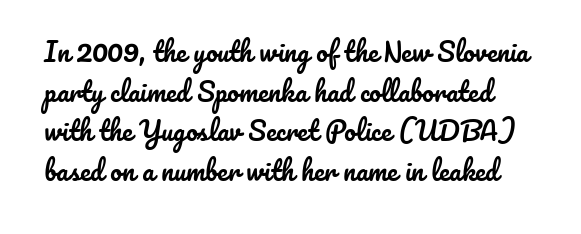
{"underline": "no", "line_spacing": "normal", "line_spacing_ratio": 1.52, "letter_spacing": "normal", "letter_spacing_em": 0.0, "glyph_px": 26}
